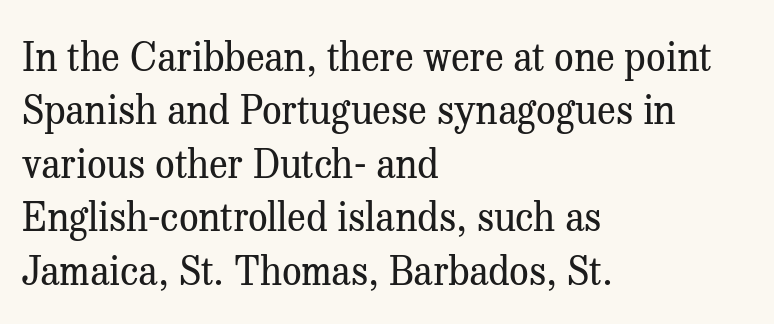
The image shows 39 px regular-weight serif type, upright; set left-aligned, normal line spacing (1.37x), normal letter spacing, not underlined; medium stroke contrast and a medium x-height.
